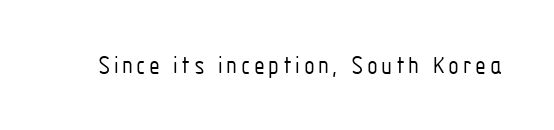
The image shows 25 px text type, upright; set not underlined.
